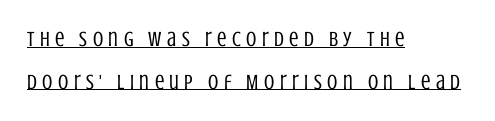
{"italic": "no", "bold": "no", "underline": "yes", "align": "left", "line_spacing": "loose", "line_spacing_ratio": 2.03, "letter_spacing": "wide", "letter_spacing_em": 0.26, "glyph_px": 21}
